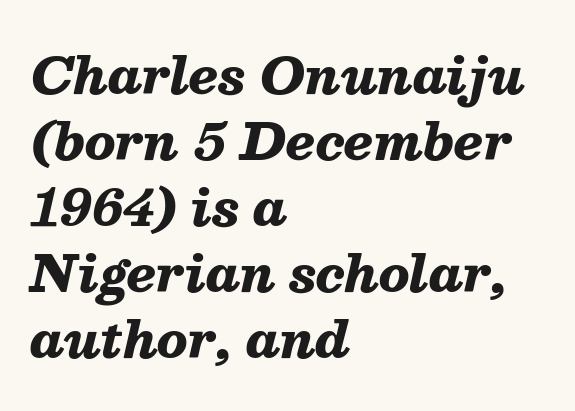
Decoration check: the copy has no underline. Does extra space separate the letters? No, they use regular spacing. Notice how descenders clear the ascenders below comfortably — that's standard leading. A typesetter would call this proportional, since set widths differ per character. The typesetting leans heavy: a genuine bold. Slant detected: the letters are inclined.
